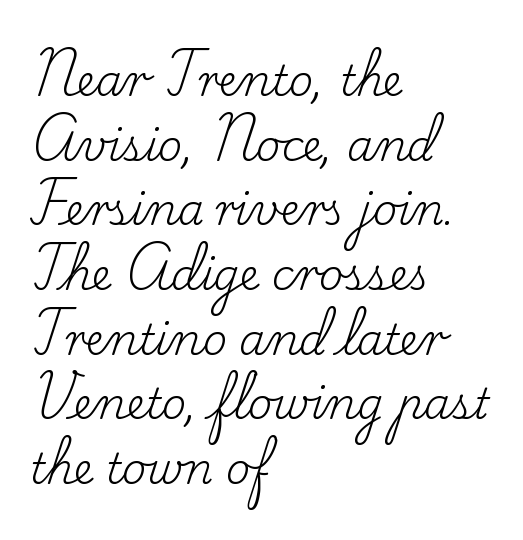
{"serif": "yes", "bold": "no", "weight": "regular", "width": "normal", "stroke_contrast": "low", "x_height": "small", "monospaced": "no", "underline": "no", "align": "left", "line_spacing": "normal", "line_spacing_ratio": 1.54, "letter_spacing": "normal", "letter_spacing_em": 0.0, "glyph_px": 42}
